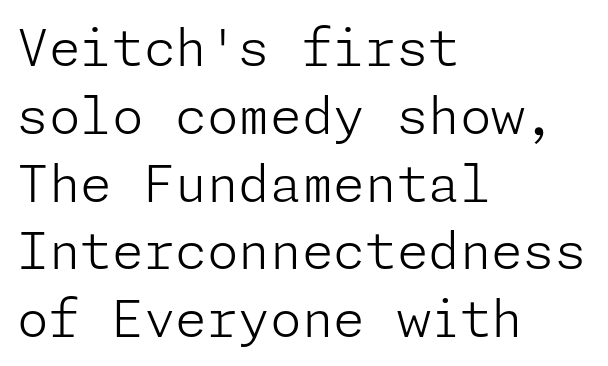
Does the leading feel generous? No, just average. The area under the type is left untouched. The passage shown is not bold in any degree. The font family rendered here belongs to the sans-serif group. Italic? Not at all — the glyphs are vertical.
